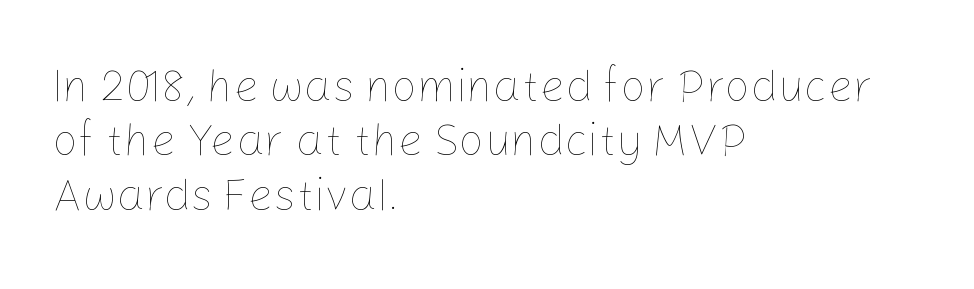
The characters are drawn with everyday or finer stroke widths. Line beginnings align vertically; line endings do not. Varying glyph widths throughout — classic text-font behaviour. Glyph-to-glyph distance matches everyday printed text. Ordinary non-slanted type is in use.
